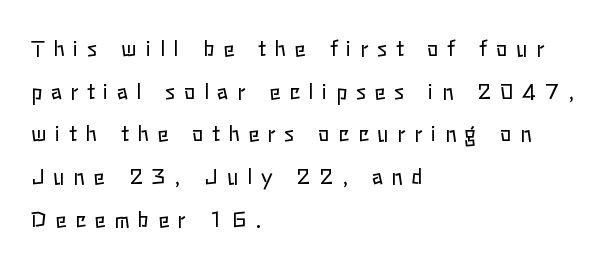
The image shows 21 px text type, upright; set left-aligned, loose line spacing (2.03x), unusually wide letter spacing (+0.4 em), not underlined.
